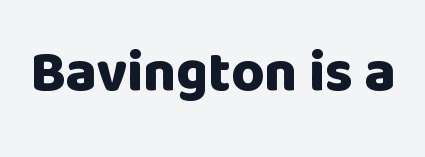
{"serif": "no", "italic": "no", "bold": "yes", "weight": "heavy", "width": "normal", "stroke_contrast": "low", "x_height": "large", "monospaced": "no", "underline": "no", "letter_spacing": "normal", "letter_spacing_em": 0.0, "glyph_px": 57}
